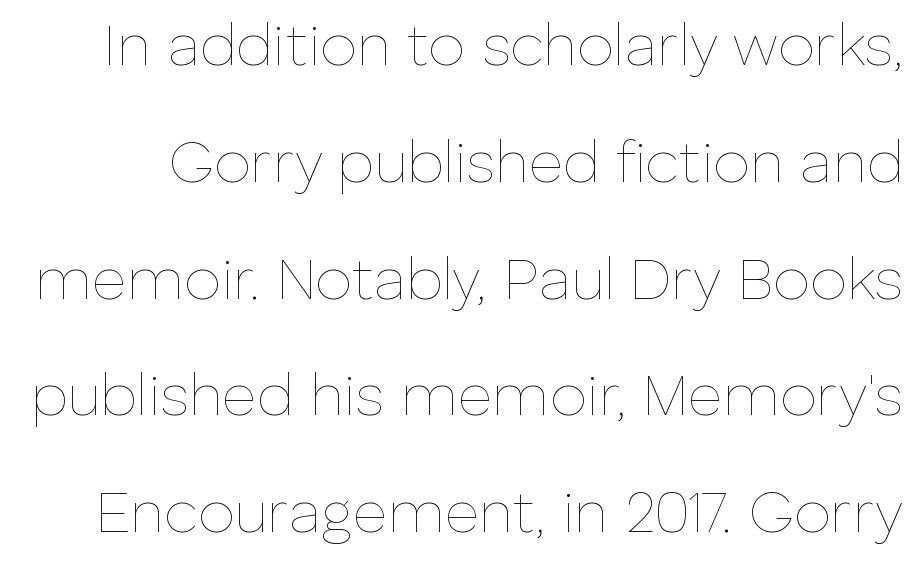
The image shows 59 px thin type, upright; set loose line spacing (1.98x), normal letter spacing, not underlined; low stroke contrast and a medium x-height.
